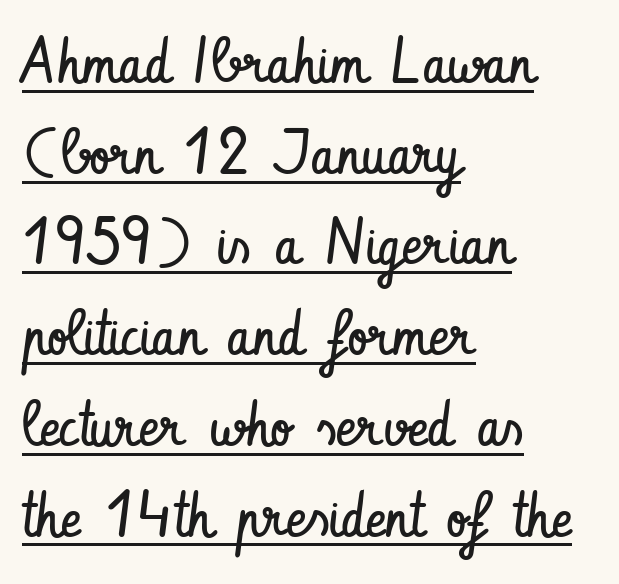
When letters stand straight like this, we call the style roman or upright. Each stroke keeps to a modest, everyday thickness or less. The rendered words wear a rule along their underside. The passage shown is typed in a proportional face where columns would drift. The font family rendered here belongs to the sans-serif group. Visually the block forms a straight wall on the left and a jagged coastline on the right.
